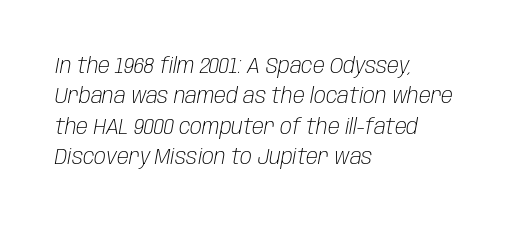
The image shows 22 px text type, italic (leaning right); set left-aligned, normal line spacing (1.38x), normal letter spacing, not underlined.
